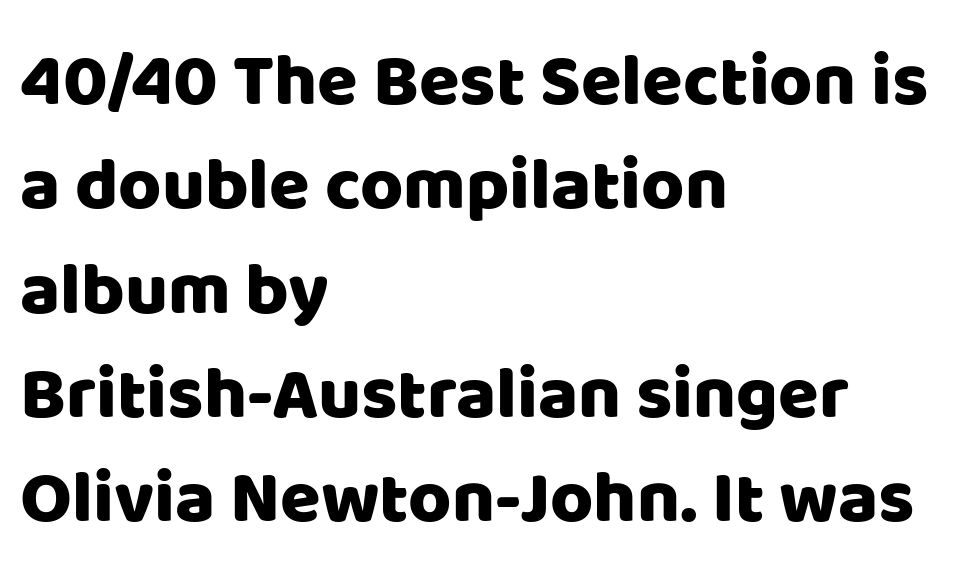
Q: Is the text italic (slanted)? A: No, it is upright.
Q: Is the typeface a serif or a sans-serif typeface? A: Sans-serif.
Q: Is the text underlined? A: No.
Q: How is the paragraph aligned? A: Left-aligned.
Q: Is the spacing between letters normal or unusually wide? A: Normal.
Q: Is the spacing between lines tight, normal or loose? A: Normal.
Q: Width (condensed, normal, or wide)? A: Normal.
Q: Stroke contrast? A: Low.
Q: x-height? A: Large.
Q: Monospaced? A: No.
